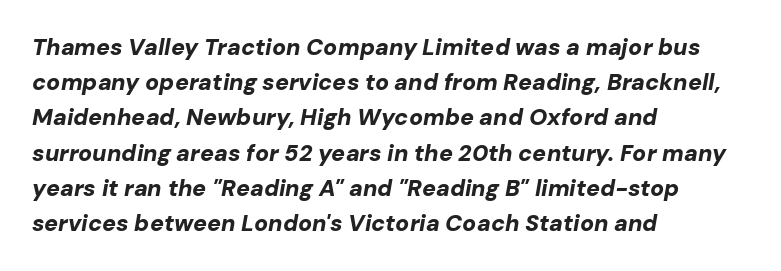
The image shows 23 px bold type, italic (leaning right); set left-aligned, normal line spacing (1.53x), normal letter spacing, not underlined.
